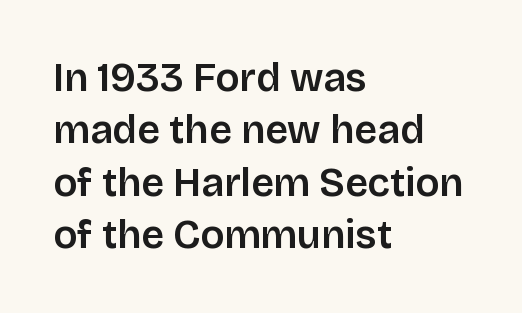
The image shows 40 px semibold sans-serif type, upright; set left-aligned, normal line spacing (1.31x), normal letter spacing, not underlined; low stroke contrast and a large x-height.
